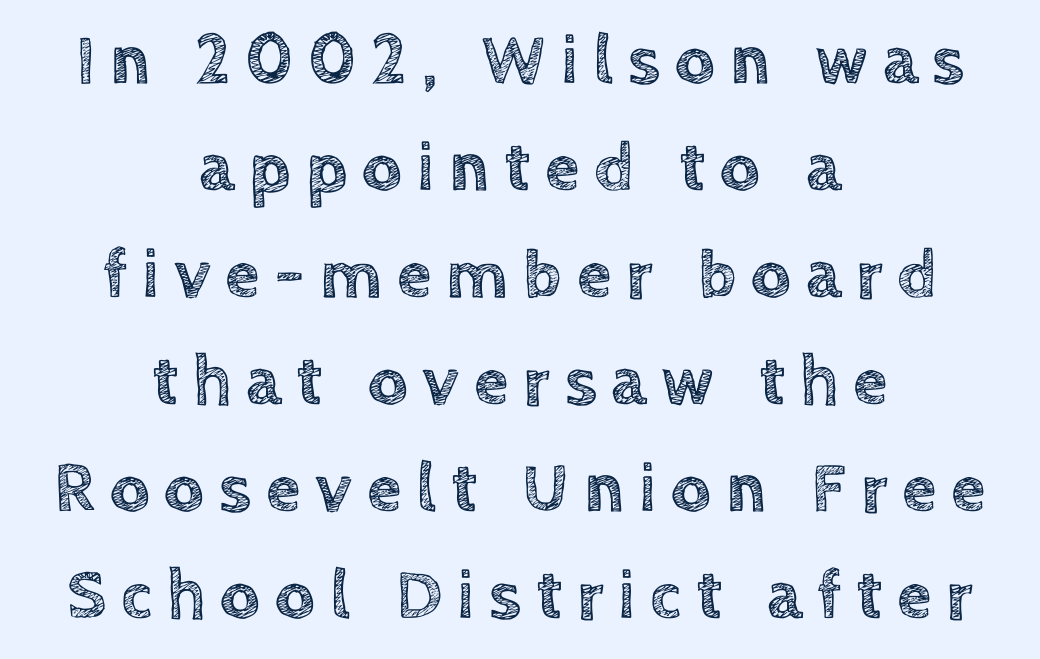
Q: Is the text italic (slanted)? A: No, it is upright.
Q: Is the text underlined? A: No.
Q: How is the paragraph aligned? A: Centered.
Q: Is the spacing between letters normal or unusually wide? A: Unusually wide.
Q: Is the spacing between lines tight, normal or loose? A: Normal.
Q: Width (condensed, normal, or wide)? A: Normal.
Q: x-height? A: Large.
Q: Monospaced? A: No.
